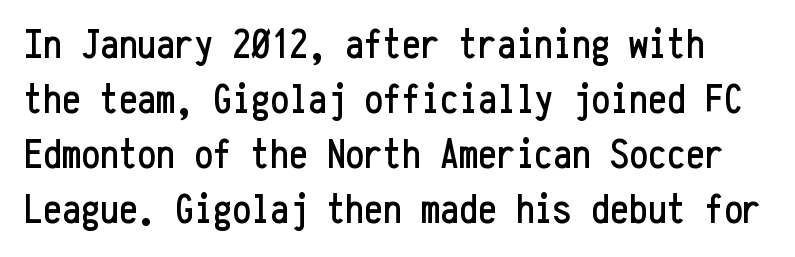
The image shows 42 px condensed sans-serif type, upright, monospaced; set normal line spacing (1.31x), normal letter spacing, not underlined; low stroke contrast and a medium x-height.
